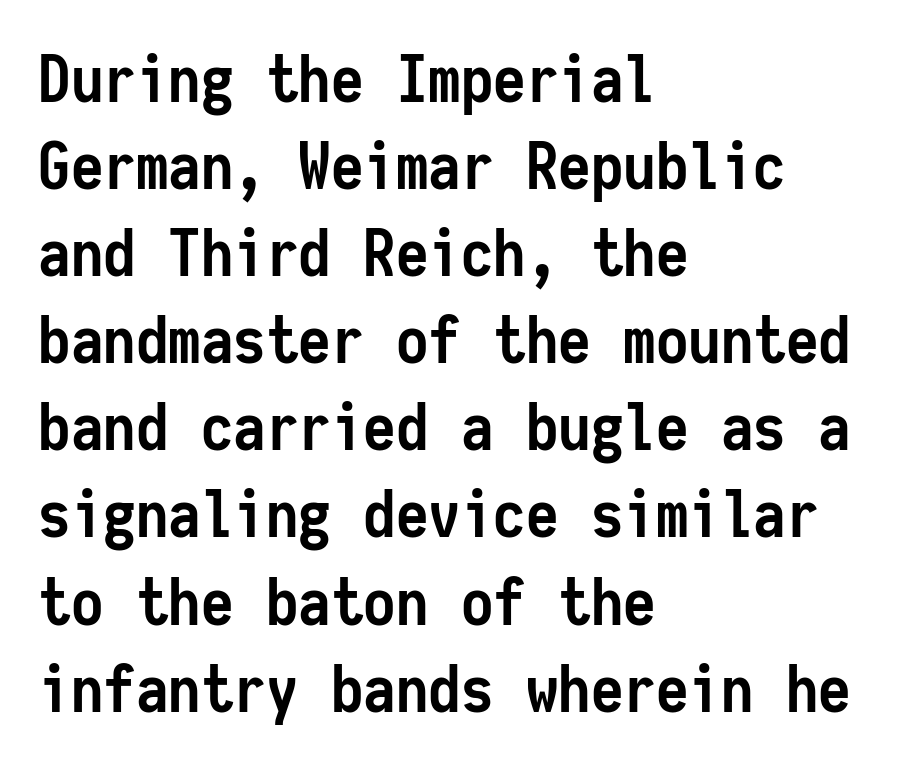
{"serif": "no", "italic": "no", "bold": "yes", "weight": "semibold", "width": "condensed", "stroke_contrast": "low", "x_height": "medium", "monospaced": "yes", "underline": "no", "align": "left", "line_spacing": "normal", "line_spacing_ratio": 1.34, "letter_spacing": "normal", "letter_spacing_em": 0.0, "glyph_px": 65}
